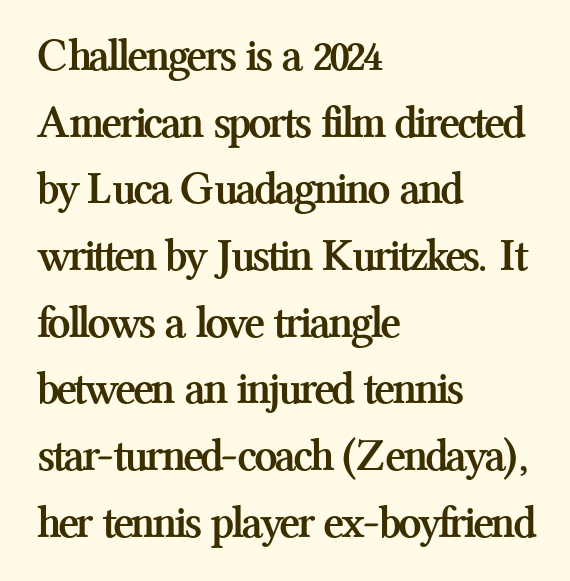
The line texture is even and compact thanks to regular tracking. The text was rendered using a seriffed face with decorative stroke endings. The passage shown is typed in a proportional face where columns would drift. Layout note: lines flush left. Type without underlining. Is the type bold? Yes — the strokes are clearly thick and heavy.
